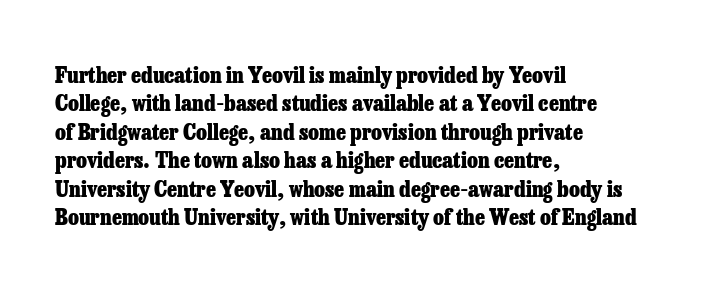
{"italic": "no", "bold": "yes", "underline": "no", "align": "left", "line_spacing": "normal", "line_spacing_ratio": 1.29, "letter_spacing": "normal", "letter_spacing_em": 0.0, "glyph_px": 22}
